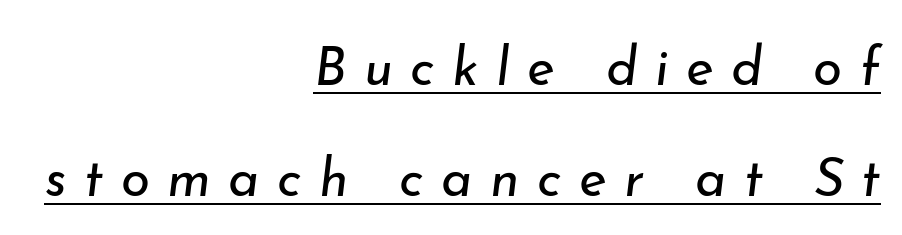
The image shows 53 px regular-weight type, italic (leaning right); set right-aligned, loose line spacing (2.09x), unusually wide letter spacing (+0.33 em), underlined; low stroke contrast and a small x-height.
